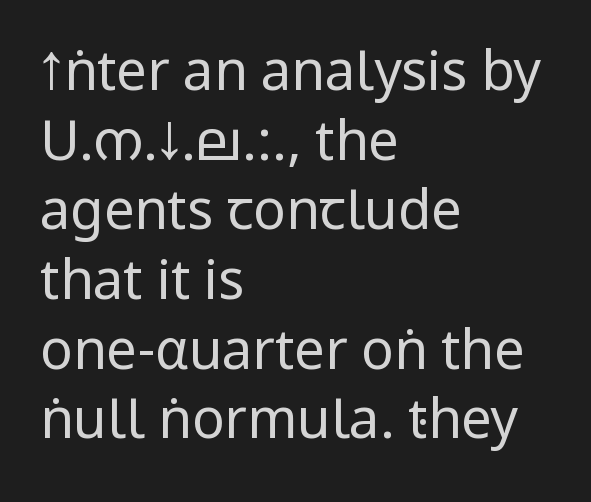
Q: Is the text bold? A: No.
Q: Is the text italic (slanted)? A: No, it is upright.
Q: Is the typeface a serif or a sans-serif typeface? A: Sans-serif.
Q: Is the text underlined? A: No.
Q: How is the paragraph aligned? A: Left-aligned.
Q: Is the spacing between letters normal or unusually wide? A: Normal.
Q: Is the spacing between lines tight, normal or loose? A: Normal.
Q: Width (condensed, normal, or wide)? A: Condensed.
Q: Stroke contrast? A: Low.
